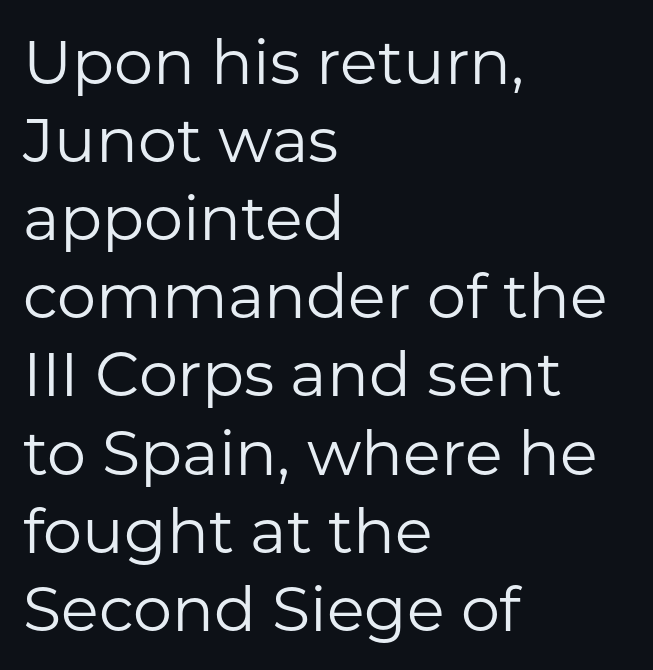
{"serif": "no", "italic": "no", "bold": "no", "weight": "regular", "width": "normal", "stroke_contrast": "low", "x_height": "medium", "monospaced": "no", "underline": "no", "align": "left", "line_spacing": "normal", "line_spacing_ratio": 1.26, "letter_spacing": "normal", "letter_spacing_em": 0.0, "glyph_px": 62}
